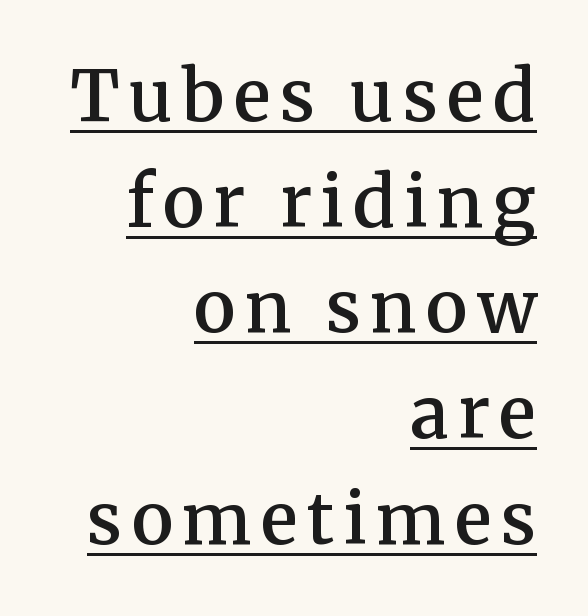
{"serif": "yes", "italic": "no", "bold": "semi", "weight": "semibold", "width": "normal", "stroke_contrast": "medium", "x_height": "medium", "monospaced": "no", "underline": "yes", "align": "right", "line_spacing": "normal", "line_spacing_ratio": 1.51, "glyph_px": 70}
